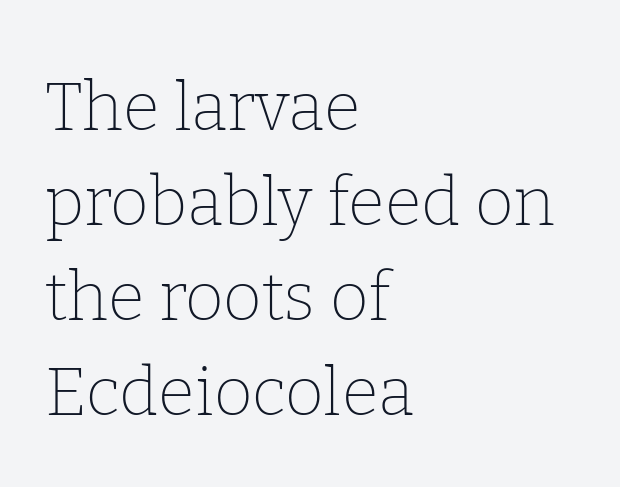
Q: Is the text bold? A: No.
Q: Is the text italic (slanted)? A: No, it is upright.
Q: Is the typeface a serif or a sans-serif typeface? A: Serif.
Q: Is the text underlined? A: No.
Q: How is the paragraph aligned? A: Left-aligned.
Q: Is the spacing between letters normal or unusually wide? A: Normal.
Q: Is the spacing between lines tight, normal or loose? A: Normal.
Q: Width (condensed, normal, or wide)? A: Normal.
Q: Stroke contrast? A: Low.
Q: x-height? A: Medium.
Q: Monospaced? A: No.
